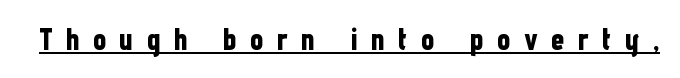
{"serif": "no", "italic": "no", "bold": "yes", "weight": "bold", "width": "condensed", "stroke_contrast": "low", "x_height": "medium", "monospaced": "no", "underline": "yes", "letter_spacing": "wide", "letter_spacing_em": 0.45, "glyph_px": 30}
